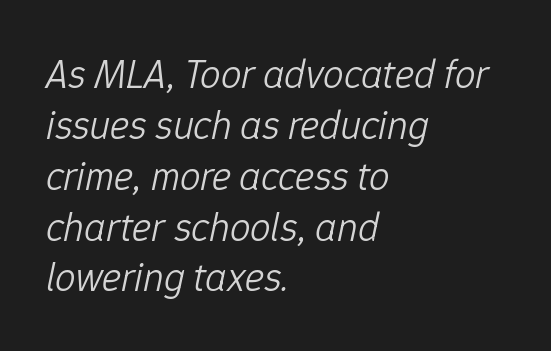
Q: Is the text bold? A: No.
Q: Is the text italic (slanted)? A: Yes, it leans right by about 12 degrees.
Q: Is the text underlined? A: No.
Q: How is the paragraph aligned? A: Left-aligned.
Q: Is the spacing between letters normal or unusually wide? A: Normal.
Q: Width (condensed, normal, or wide)? A: Normal.
Q: Stroke contrast? A: Low.
Q: x-height? A: Medium.
Q: Monospaced? A: No.
